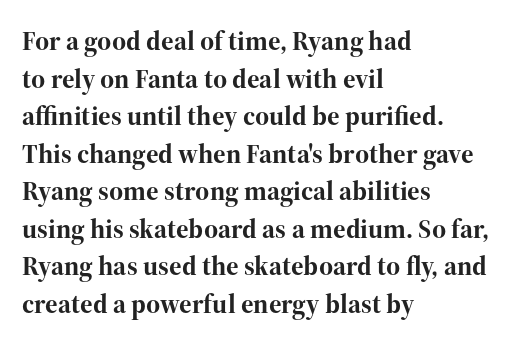
Its strokes are broad and dark, the hallmark of bold type. The letterforms sit shoulder to shoulder at normal distance. Horizontal alignment here is leftward, the default for most running prose. Each new line begins a customary step beneath the previous one. Has an underline been added? It has not. Characters remain perfectly vertical along every line.
